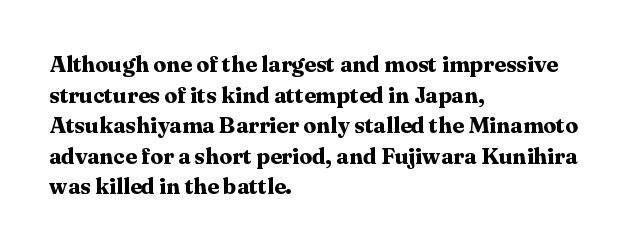
{"italic": "no", "bold": "yes", "underline": "no", "align": "left", "line_spacing": "normal", "line_spacing_ratio": 1.33, "letter_spacing": "normal", "letter_spacing_em": 0.0, "glyph_px": 23}
